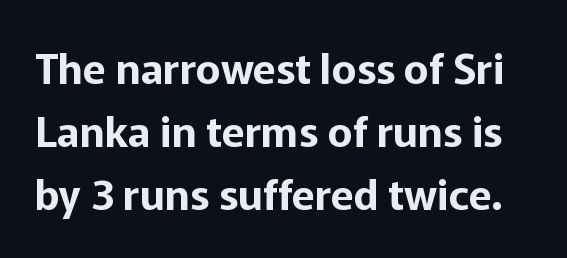
Q: Is the text italic (slanted)? A: No, it is upright.
Q: Is the typeface a serif or a sans-serif typeface? A: Sans-serif.
Q: Is the text underlined? A: No.
Q: Is the spacing between letters normal or unusually wide? A: Normal.
Q: Is the spacing between lines tight, normal or loose? A: Normal.
Q: Width (condensed, normal, or wide)? A: Normal.
Q: Stroke contrast? A: Low.
Q: x-height? A: Medium.
Q: Monospaced? A: No.
